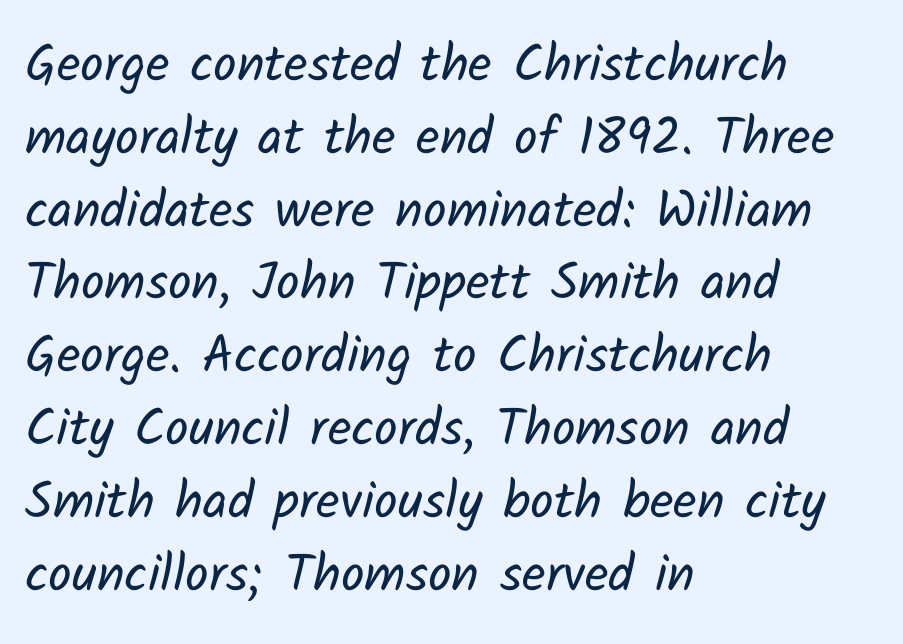
Q: Is the text bold? A: No.
Q: Is the typeface a serif or a sans-serif typeface? A: Sans-serif.
Q: Is the text underlined? A: No.
Q: How is the paragraph aligned? A: Left-aligned.
Q: Is the spacing between letters normal or unusually wide? A: Normal.
Q: Is the spacing between lines tight, normal or loose? A: Normal.
Q: Width (condensed, normal, or wide)? A: Normal.
Q: Stroke contrast? A: Low.
Q: x-height? A: Medium.
Q: Monospaced? A: No.
